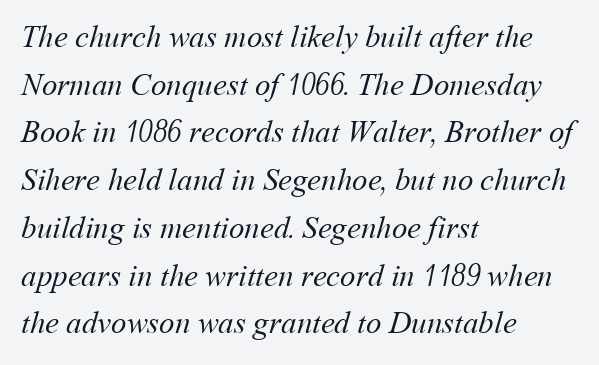
The image shows 31 px regular-weight type; set left-aligned, normal line spacing (1.54x), normal letter spacing, not underlined; medium stroke contrast and a medium x-height.
